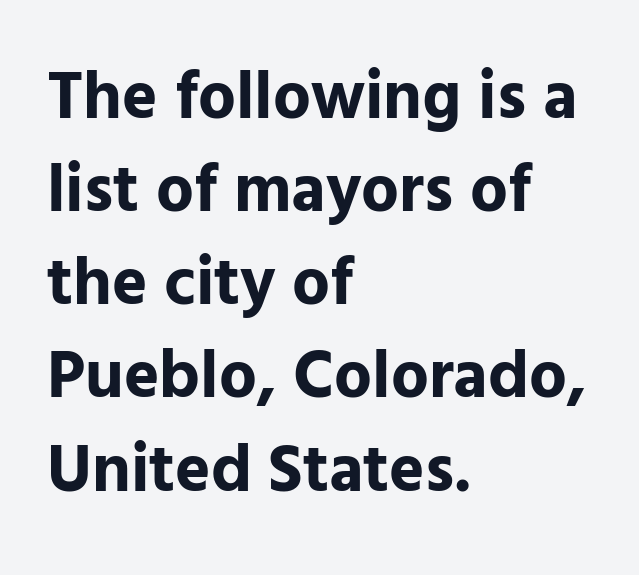
Q: Is the text bold? A: Yes.
Q: Is the text italic (slanted)? A: No, it is upright.
Q: Is the typeface a serif or a sans-serif typeface? A: Sans-serif.
Q: Is the text underlined? A: No.
Q: How is the paragraph aligned? A: Left-aligned.
Q: Is the spacing between letters normal or unusually wide? A: Normal.
Q: Is the spacing between lines tight, normal or loose? A: Normal.
Q: Width (condensed, normal, or wide)? A: Normal.
Q: Stroke contrast? A: Low.
Q: x-height? A: Medium.
Q: Monospaced? A: No.
